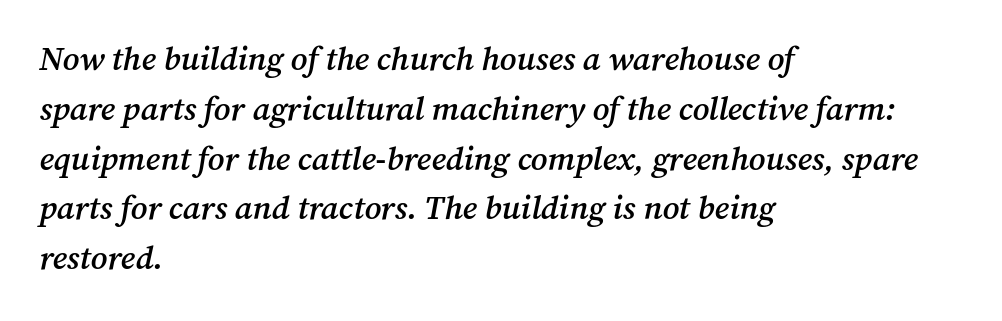
Q: Is the text bold? A: Semi-bold.
Q: Is the text italic (slanted)? A: Yes, it leans right by about 12 degrees.
Q: Is the typeface a serif or a sans-serif typeface? A: Serif.
Q: Is the text underlined? A: No.
Q: How is the paragraph aligned? A: Left-aligned.
Q: Is the spacing between letters normal or unusually wide? A: Normal.
Q: Is the spacing between lines tight, normal or loose? A: Normal.
Q: Width (condensed, normal, or wide)? A: Normal.
Q: Stroke contrast? A: Medium.
Q: x-height? A: Medium.
Q: Monospaced? A: No.
